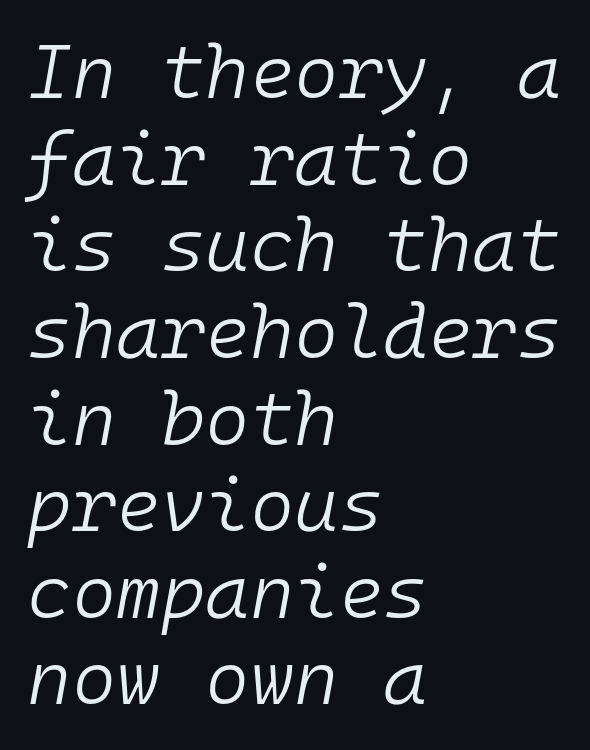
The strokes are not fattened; the text isn't bold. The gap between lines stays unmarked. There is no visible air inserted between adjacent glyphs. Where is the straight margin? On the left. The rendering uses typewriter-style spacing with identical character cells. The designer dialed line spacing down below the default.
